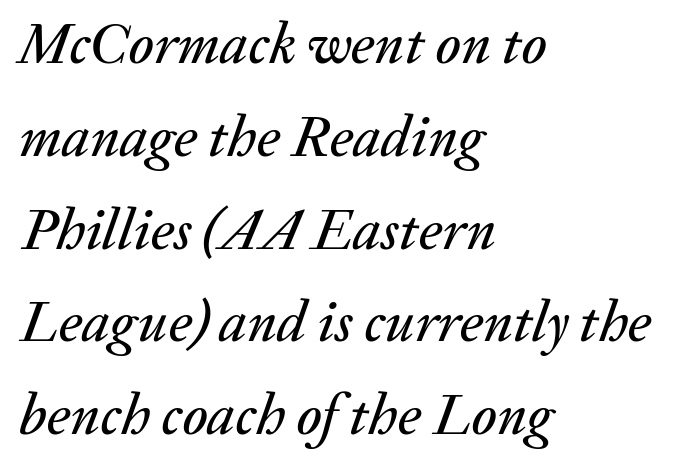
Q: Is the text italic (slanted)? A: Yes, it leans right by about 20 degrees.
Q: Is the text underlined? A: No.
Q: How is the paragraph aligned? A: Left-aligned.
Q: Is the spacing between letters normal or unusually wide? A: Normal.
Q: Is the spacing between lines tight, normal or loose? A: Normal.
Q: Width (condensed, normal, or wide)? A: Normal.
Q: Stroke contrast? A: Medium.
Q: x-height? A: Medium.
Q: Monospaced? A: No.
